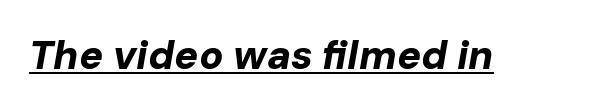
Italic: yes, the glyphs are oblique. Letter spacing: default. Has an underline been added? It has. The sample has been set heavy, in full bold. Each letter keeps its own natural width here, so spacing adapts to shape.
